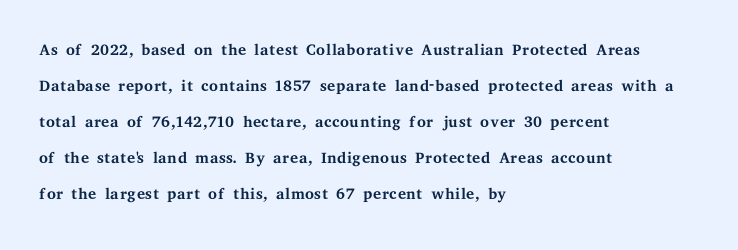
{"italic": "no", "bold": "no", "underline": "no", "align": "left", "line_spacing": "normal", "line_spacing_ratio": 1.57, "letter_spacing": "normal", "letter_spacing_em": 0.0, "glyph_px": 23}
